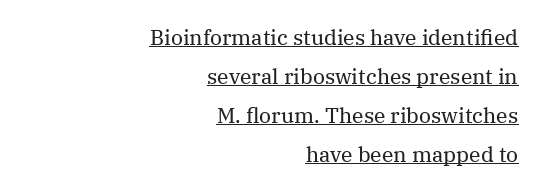
Q: Is the text bold? A: No.
Q: Is the text italic (slanted)? A: No, it is upright.
Q: Is the text underlined? A: Yes.
Q: How is the paragraph aligned? A: Right-aligned.
Q: Is the spacing between letters normal or unusually wide? A: Normal.
